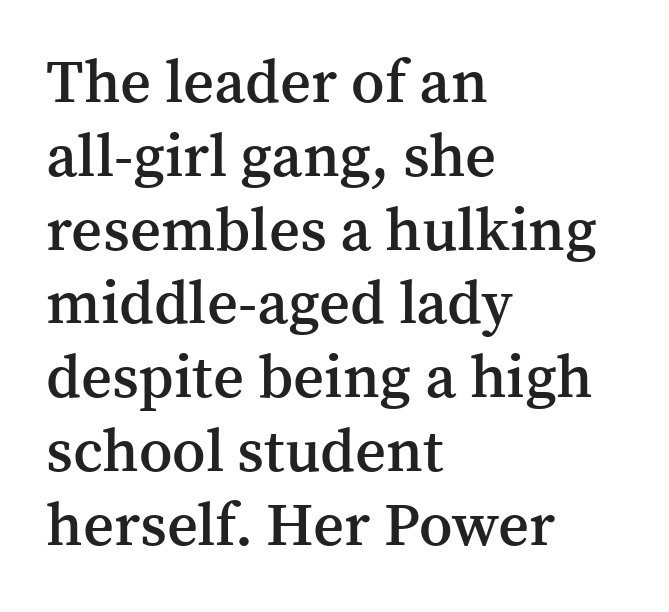
{"serif": "yes", "italic": "no", "bold": "semi", "weight": "semibold", "width": "normal", "stroke_contrast": "medium", "x_height": "medium", "monospaced": "no", "underline": "no", "align": "left", "line_spacing_ratio": 1.23, "letter_spacing": "normal", "letter_spacing_em": 0.0, "glyph_px": 60}
